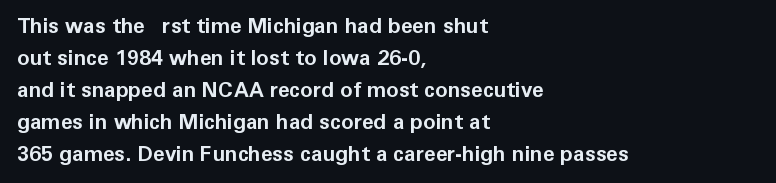
The type sits square on the baseline with zero lean. Summary of weight: heavy, a full bold. Interline gaps are of average width in this sample. The type is set solid horizontally, with unmodified tracking. Underline: absent.
